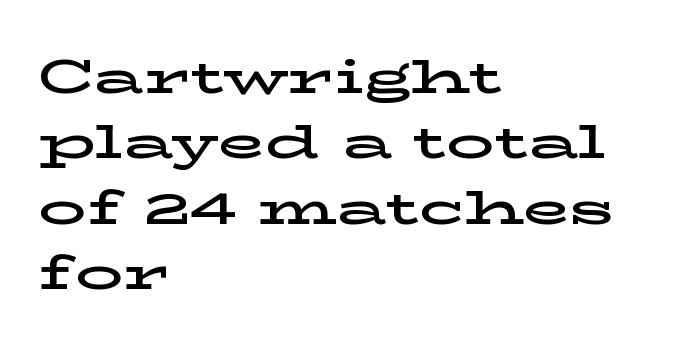
{"serif": "yes", "italic": "no", "width": "wide", "stroke_contrast": "low", "x_height": "medium", "monospaced": "no", "underline": "no", "align": "left", "line_spacing": "normal", "line_spacing_ratio": 1.36, "letter_spacing": "normal", "letter_spacing_em": 0.0, "glyph_px": 48}
